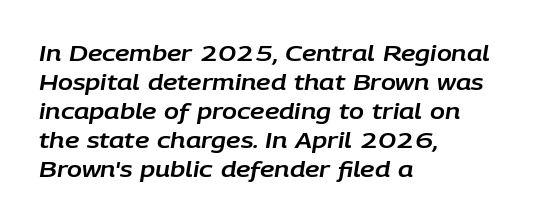
{"italic": "yes", "lean": "right", "slant_degrees": 9, "underline": "no", "align": "left", "line_spacing": "normal", "line_spacing_ratio": 1.32, "letter_spacing": "normal", "letter_spacing_em": 0.0, "glyph_px": 22}
